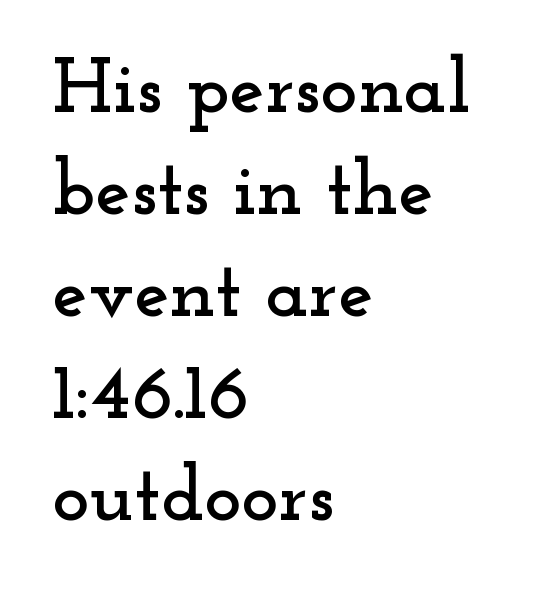
Q: Is the text italic (slanted)? A: No, it is upright.
Q: Is the typeface a serif or a sans-serif typeface? A: Serif.
Q: Is the text underlined? A: No.
Q: How is the paragraph aligned? A: Left-aligned.
Q: Is the spacing between letters normal or unusually wide? A: Normal.
Q: Is the spacing between lines tight, normal or loose? A: Normal.
Q: Width (condensed, normal, or wide)? A: Wide.
Q: Stroke contrast? A: Low.
Q: x-height? A: Small.
Q: Monospaced? A: No.
